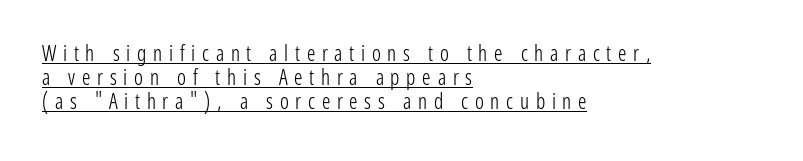
The image shows 21 px text type, upright; set left-aligned, tight line spacing (1.15x), unusually wide letter spacing (+0.32 em), underlined.
